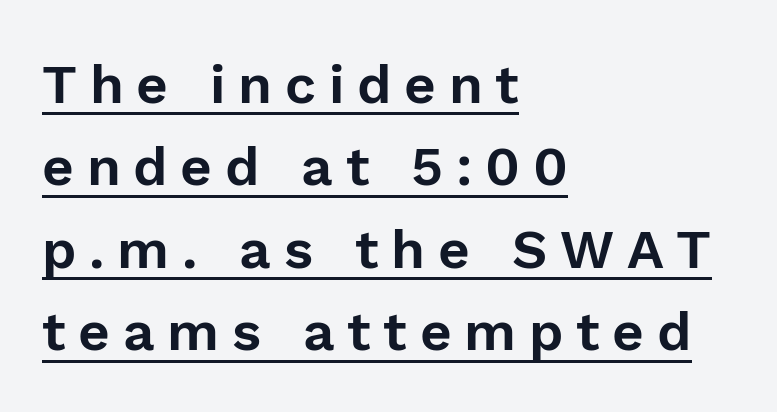
Q: Is the text italic (slanted)? A: No, it is upright.
Q: Is the typeface a serif or a sans-serif typeface? A: Sans-serif.
Q: Is the text underlined? A: Yes.
Q: How is the paragraph aligned? A: Left-aligned.
Q: Is the spacing between letters normal or unusually wide? A: Unusually wide.
Q: Is the spacing between lines tight, normal or loose? A: Normal.
Q: Width (condensed, normal, or wide)? A: Normal.
Q: Stroke contrast? A: Low.
Q: x-height? A: Medium.
Q: Monospaced? A: No.
